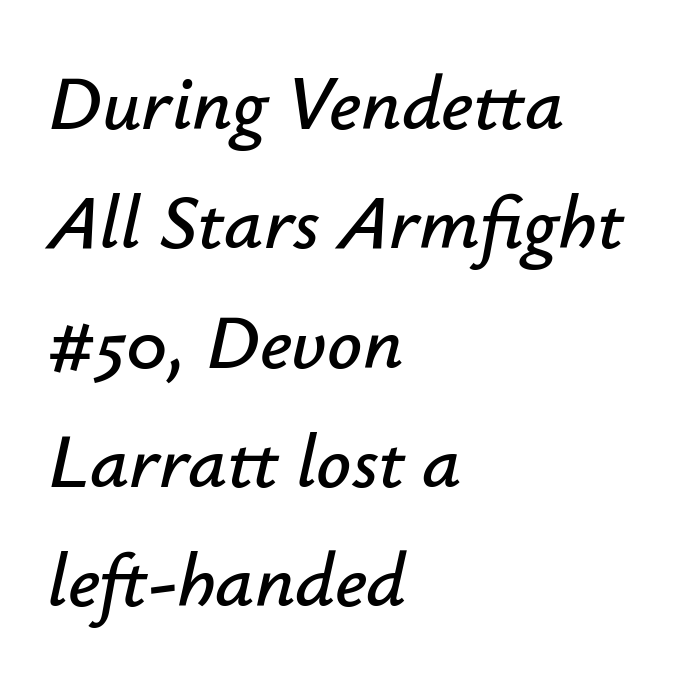
The image shows 77 px text type, italic (leaning right); set left-aligned, normal line spacing (1.55x), normal letter spacing, not underlined; low stroke contrast and a small x-height.
